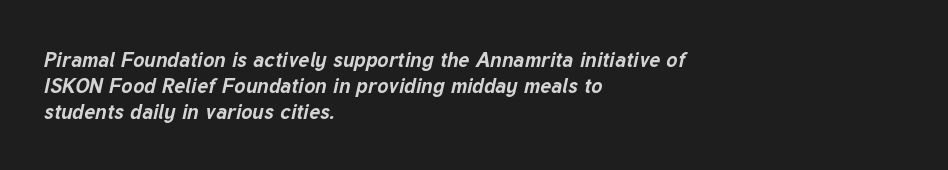
Notice how the stems are inclined rather than vertical — that's the hallmark of italics. As a designer I'd log this as weight 700, bold. Students, note that the glyphs here touch the page at normal intervals. The compositor pushed each line to the left boundary.
